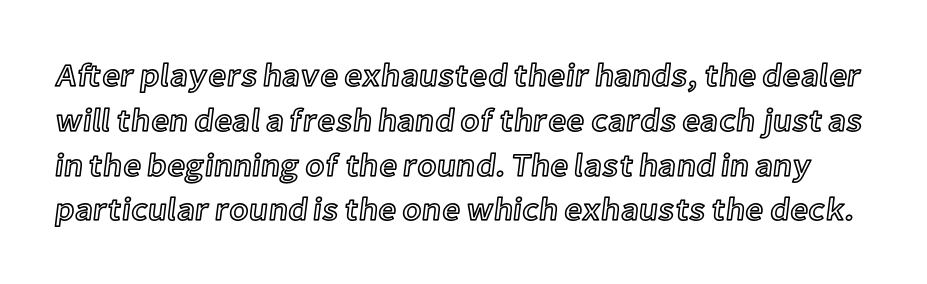
Q: Is the text italic (slanted)? A: Yes.
Q: Is the text underlined? A: No.
Q: Is the spacing between letters normal or unusually wide? A: Normal.
Q: Is the spacing between lines tight, normal or loose? A: Normal.
Q: Width (condensed, normal, or wide)? A: Normal.
Q: x-height? A: Medium.
Q: Monospaced? A: No.
